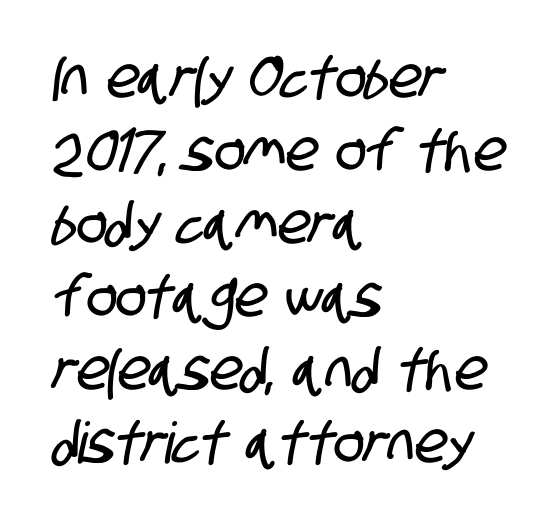
The image shows 57 px condensed sans-serif type; set left-aligned, normal line spacing (1.28x), normal letter spacing, not underlined; low stroke contrast and a large x-height.
